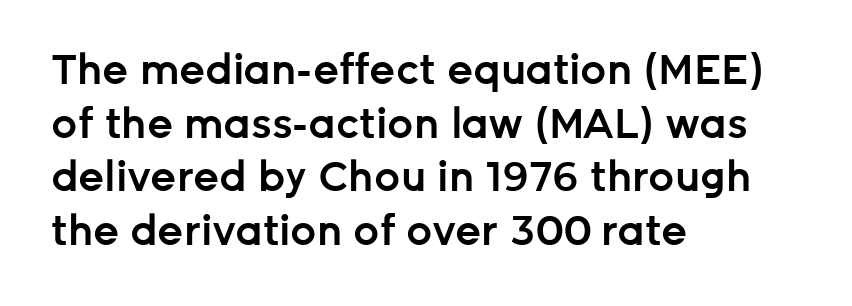
The lines in this sample share a left origin and differ only in where they stop. Spacing verdict: proportional, widths tailored to each character. On the weight axis this lands at semibold, roughly 600. The area under the type is left untouched. The type is set solid horizontally, with unmodified tracking. Ascenders rise straight up at ninety degrees.
